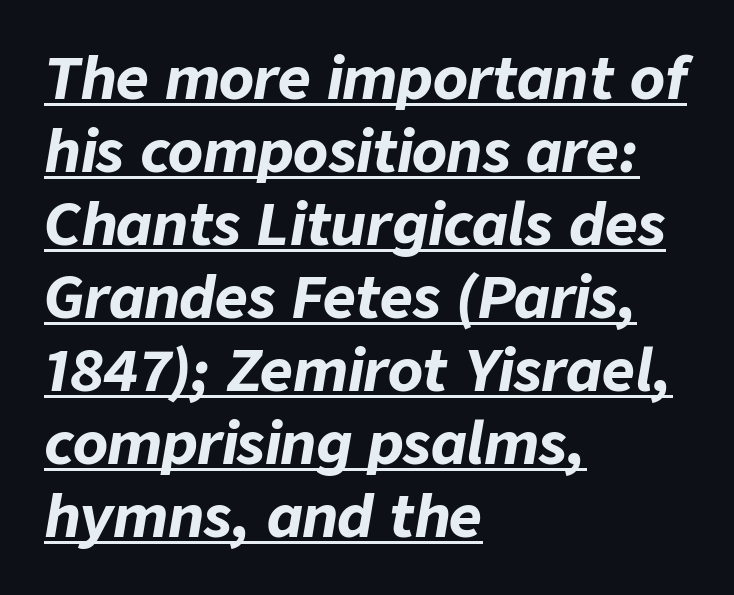
The image shows 57 px bold type, italic (leaning right); set left-aligned, normal line spacing (1.28x), normal letter spacing, underlined; low stroke contrast and a medium x-height.
